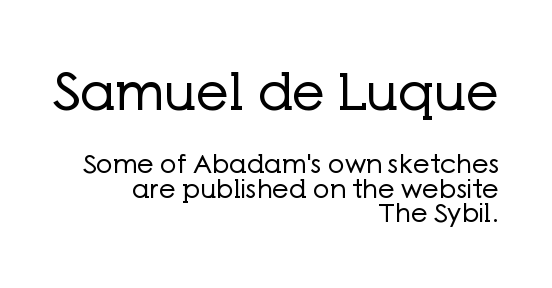
The image shows 52 px regular-weight sans-serif type, upright; set right-aligned, tight line spacing (0.95x), normal letter spacing, not underlined; the first (top) block is 2.0x larger; low stroke contrast and a medium x-height.
